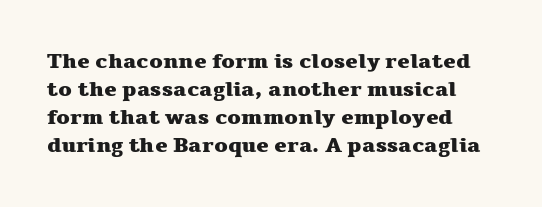
Between one letter and the next there's only the usual sliver of space. A normal amount of white space separates one row of letters from the next. Compared with an ordinary text face, these strokes are far heavier — a full bold. Vertical strokes here are truly vertical.
